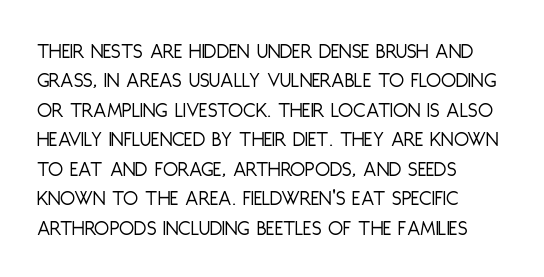
Q: Is the text bold? A: No.
Q: Is the text italic (slanted)? A: No, it is upright.
Q: Is the text underlined? A: No.
Q: How is the paragraph aligned? A: Left-aligned.
Q: Is the spacing between letters normal or unusually wide? A: Normal.
Q: Is the spacing between lines tight, normal or loose? A: Normal.
